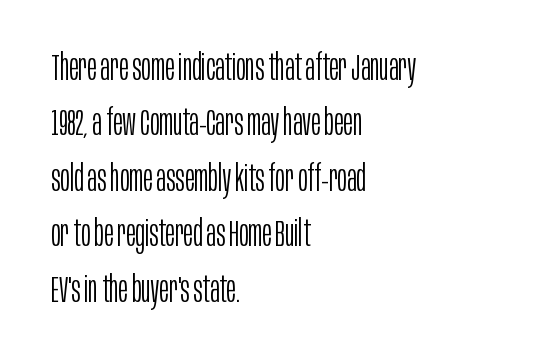
{"serif": "no", "italic": "no", "bold": "no", "weight": "light", "width": "condensed", "stroke_contrast": "low", "x_height": "large", "monospaced": "no", "underline": "no", "align": "left", "line_spacing": "normal", "line_spacing_ratio": 1.54, "letter_spacing": "normal", "letter_spacing_em": 0.0, "glyph_px": 36}
